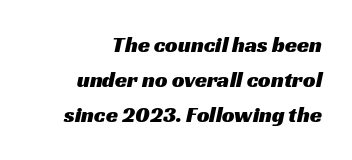
Q: Is the text underlined? A: No.
Q: How is the paragraph aligned? A: Right-aligned.
Q: Is the spacing between letters normal or unusually wide? A: Normal.
Q: Is the spacing between lines tight, normal or loose? A: Normal.
